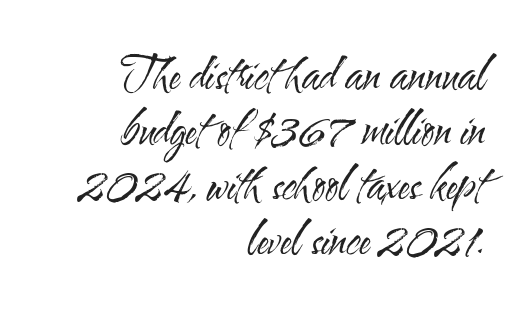
The image shows 44 px regular-weight, condensed sans-serif type; set right-aligned, normal line spacing (1.25x), normal letter spacing, not underlined; medium stroke contrast and a small x-height.
